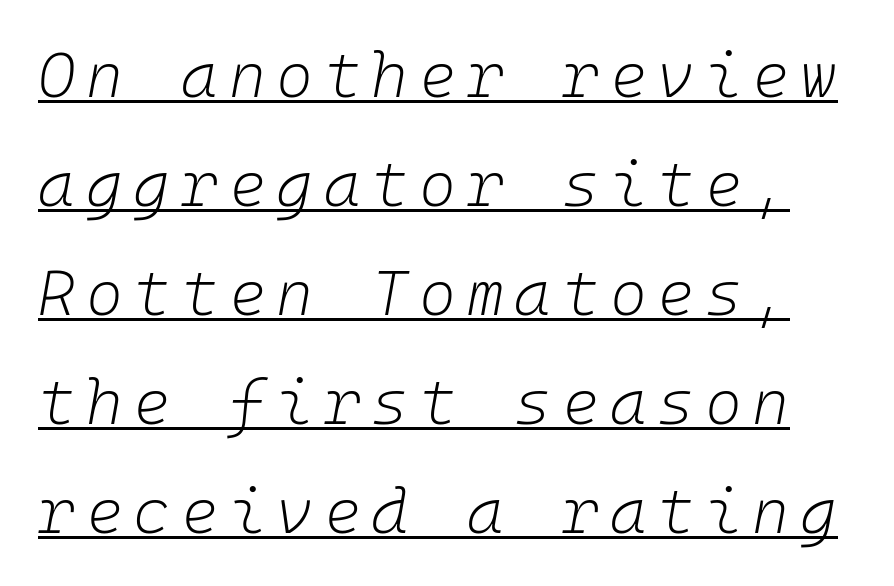
Q: Is the text bold? A: No.
Q: Is the text italic (slanted)? A: Yes, it leans right by about 10 degrees.
Q: Is the text underlined? A: Yes.
Q: Width (condensed, normal, or wide)? A: Normal.
Q: Stroke contrast? A: Low.
Q: x-height? A: Medium.
